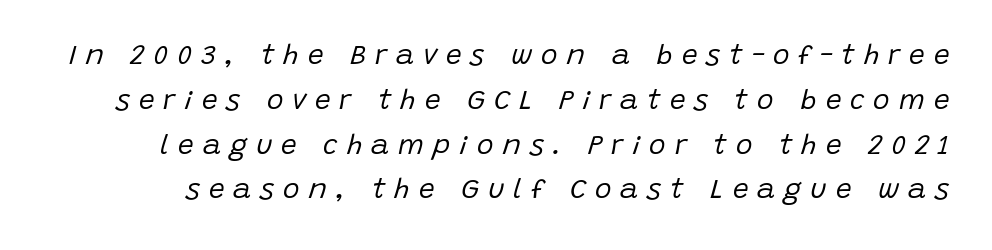
{"italic": "yes", "lean": "right", "slant_degrees": 15, "bold": "no", "weight": "regular", "width": "normal", "stroke_contrast": "low", "x_height": "large", "monospaced": "no", "underline": "no", "line_spacing": "normal", "line_spacing_ratio": 1.6, "letter_spacing": "wide", "letter_spacing_em": 0.32, "glyph_px": 28}
